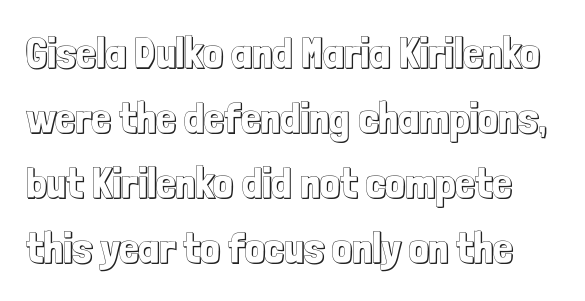
The image shows 44 px condensed type, upright; set normal line spacing (1.48x), normal letter spacing, not underlined; a medium x-height.
